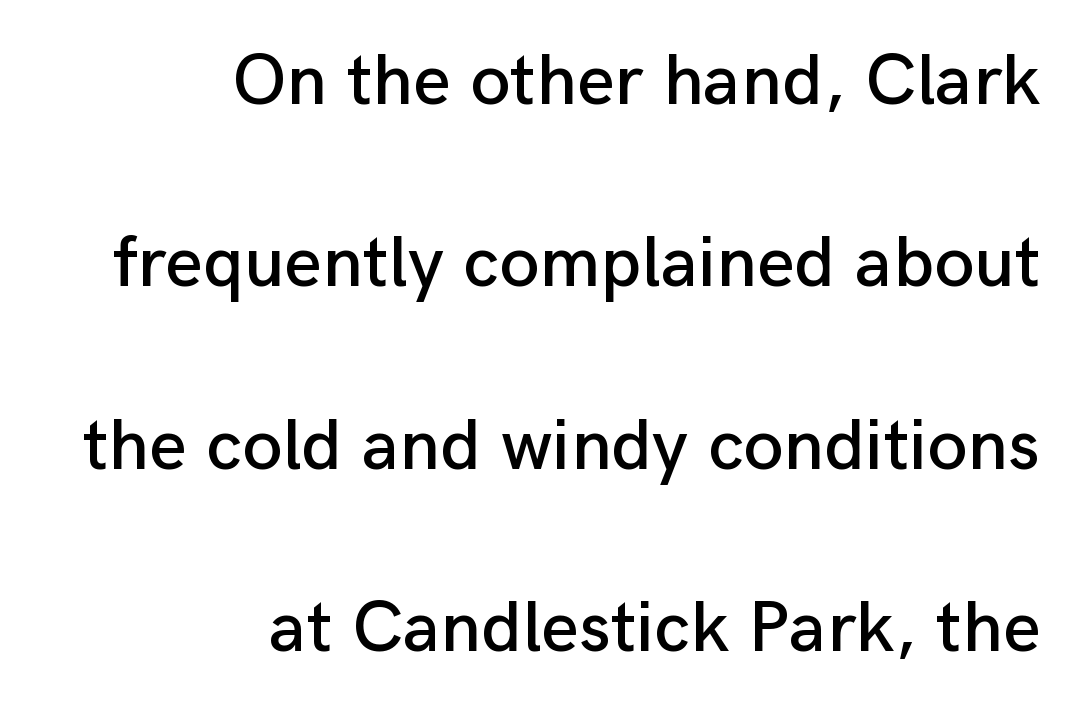
Nobody drew a line under any word here. Varying glyph widths throughout — classic text-font behaviour. The designer went with a sans here, leaving each stem footless. Look at the tracking — it's just the regular setting, nothing added. Horizontal bands of white between lines are thick stripes. The ragged edge is on the left, which tells us the setting is flush right.
